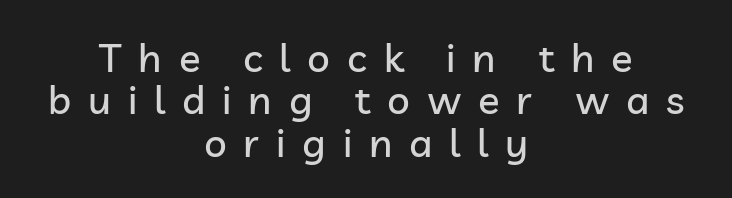
Every stem runs plumb, perpendicular to the baseline. The text was rendered using a sans face with plain stroke endings. This sample has the flowing, uneven cadence of proportional lettering. Compared with a flush-left layout, this one balances lines on the center instead. Each row of text sits above clean, open space. The passage shown stacks its lines with hardly any gap.
